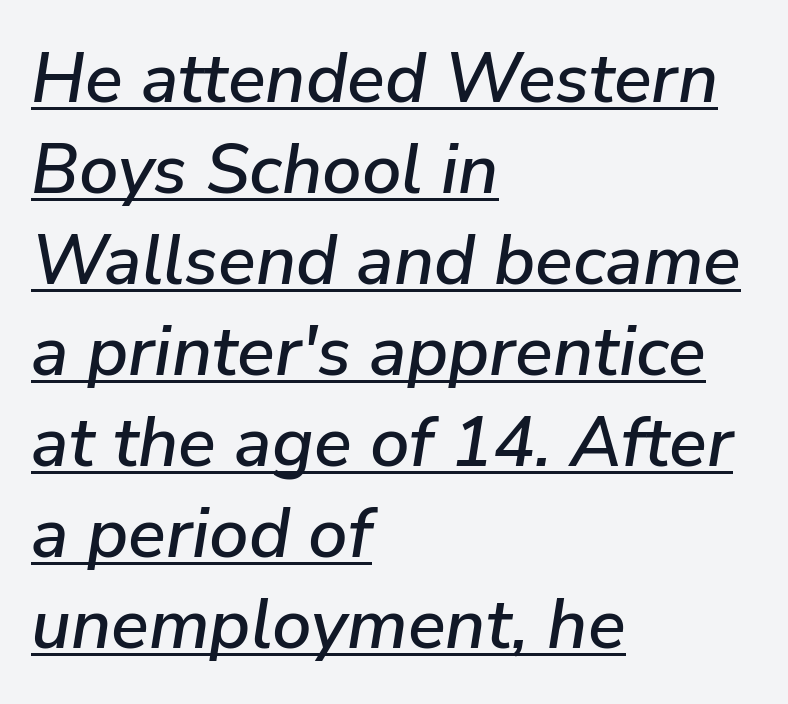
Is the letter spacing exaggerated? No — it looks like the ordinary default. The rendering uses natural spacing where letterforms have individual widths. Notice how descenders clear the ascenders below comfortably — that's standard leading. The compositor pushed each line to the left boundary. The sample's only ornament is a line tracing under the words. The letters are slanted; this is an italic face.
